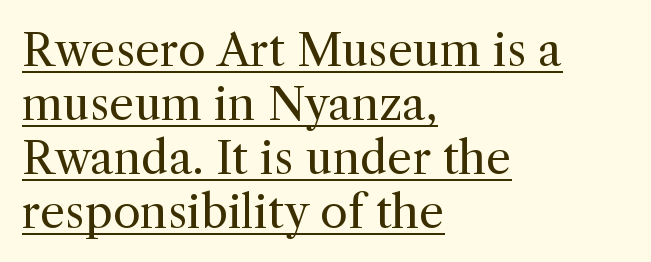
Note: serifs present on the glyphs. Alignment: flush left. No letter is thick-stroked: the sample isn't bold. This sample uses an upright cut, with every glyph sitting square on the baseline.
